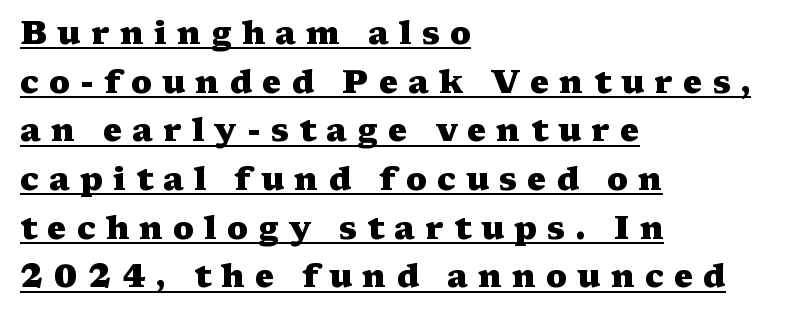
The image shows 32 px heavy, wide serif type, upright; set left-aligned, normal line spacing (1.52x), unusually wide letter spacing (+0.32 em), underlined; medium stroke contrast and a medium x-height.
